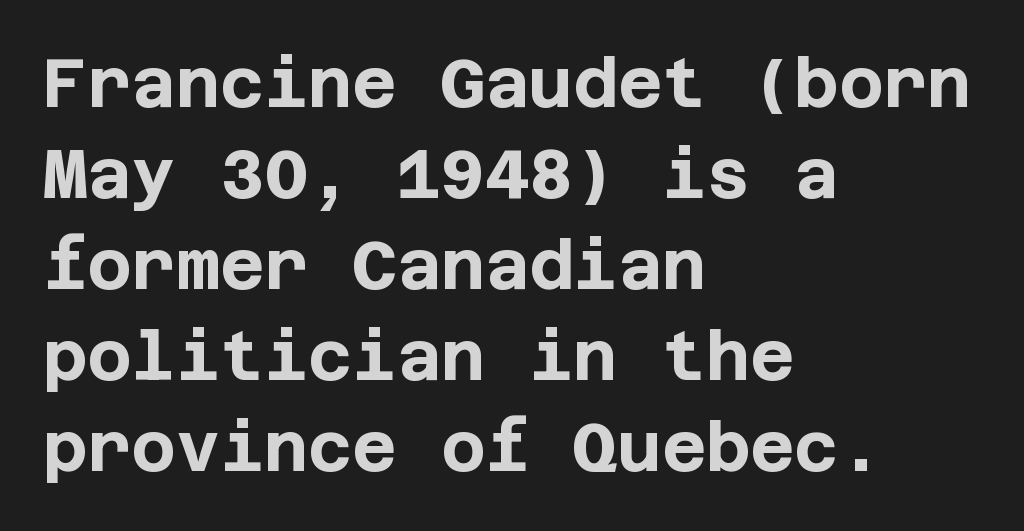
{"serif": "no", "italic": "no", "bold": "yes", "weight": "bold", "width": "normal", "stroke_contrast": "low", "x_height": "large", "underline": "no", "align": "left", "line_spacing": "normal", "line_spacing_ratio": 1.34, "letter_spacing": "normal", "letter_spacing_em": 0.0, "glyph_px": 68}
